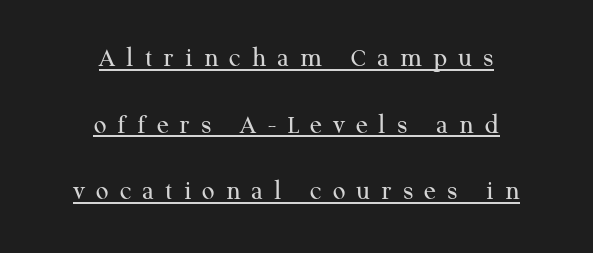
{"serif": "yes", "italic": "no", "bold": "no", "weight": "regular", "width": "normal", "stroke_contrast": "medium", "x_height": "medium", "monospaced": "no", "underline": "yes", "align": "center", "line_spacing": "loose", "line_spacing_ratio": 2.38, "letter_spacing": "wide", "letter_spacing_em": 0.39, "glyph_px": 28}
